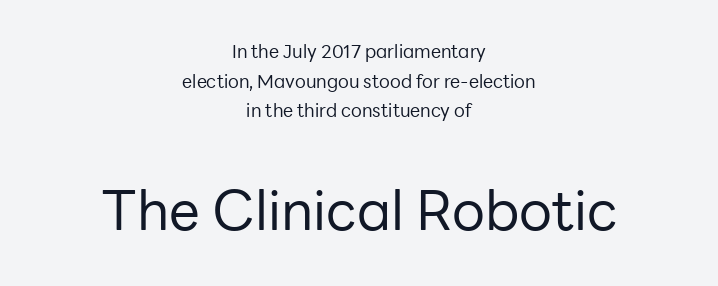
The image shows 55 px regular-weight sans-serif type, upright; set centered, normal line spacing (1.65x), normal letter spacing, not underlined; the second (bottom) block is 3.06x larger; low stroke contrast and a medium x-height.
